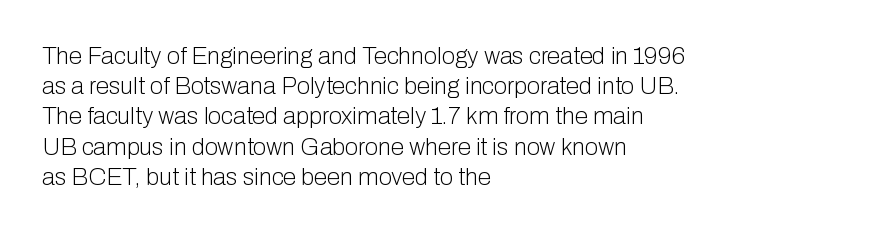
The image shows 24 px text type, upright; set left-aligned, normal line spacing (1.26x), normal letter spacing, not underlined.
